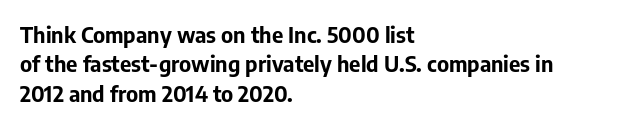
The vertical gap from one line to the next is medium. The rendering uses a bold face; every stroke is thick and dark. When letters stand straight like this, we call the style roman or upright. A typesetter would call this zero additional tracking.
